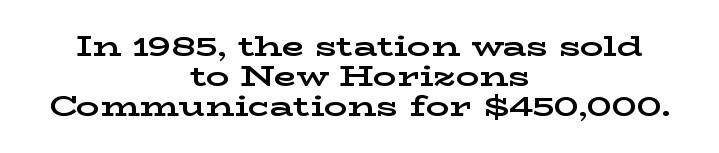
Q: Is the text bold? A: Yes.
Q: Is the text italic (slanted)? A: No, it is upright.
Q: Is the typeface a serif or a sans-serif typeface? A: Serif.
Q: Is the text underlined? A: No.
Q: How is the paragraph aligned? A: Centered.
Q: Is the spacing between letters normal or unusually wide? A: Normal.
Q: Is the spacing between lines tight, normal or loose? A: Tight.
Q: Width (condensed, normal, or wide)? A: Wide.
Q: Stroke contrast? A: Low.
Q: x-height? A: Medium.
Q: Monospaced? A: No.
